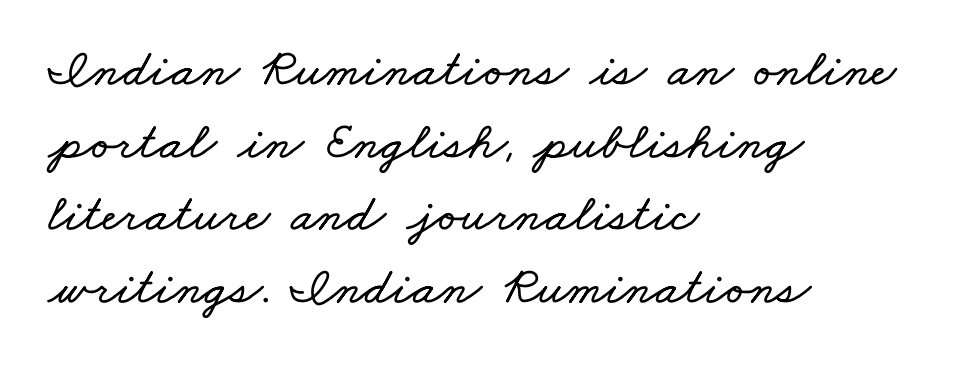
{"width": "wide", "stroke_contrast": "low", "x_height": "small", "monospaced": "no", "underline": "no", "align": "left", "line_spacing": "normal", "line_spacing_ratio": 1.37, "letter_spacing": "normal", "letter_spacing_em": 0.0, "glyph_px": 53}
